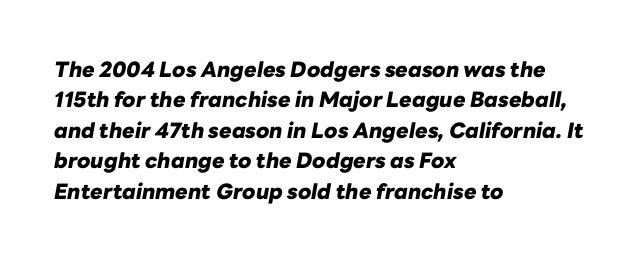
{"italic": "yes", "lean": "right", "slant_degrees": 10, "bold": "yes", "underline": "no", "align": "left", "line_spacing": "normal", "line_spacing_ratio": 1.45, "letter_spacing": "normal", "letter_spacing_em": 0.0, "glyph_px": 21}
